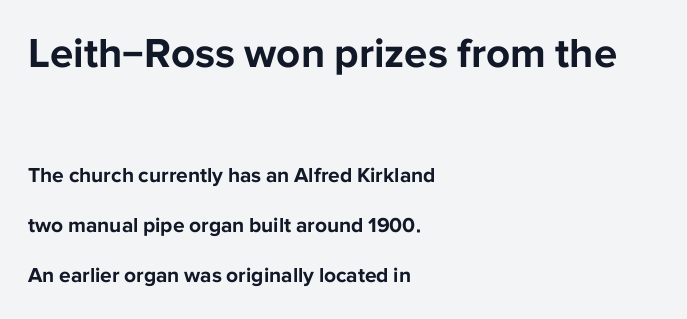
Q: Is the text bold? A: Yes.
Q: Is the text italic (slanted)? A: No, it is upright.
Q: Is the typeface a serif or a sans-serif typeface? A: Sans-serif.
Q: Is the text underlined? A: No.
Q: How is the paragraph aligned? A: Left-aligned.
Q: Is the spacing between letters normal or unusually wide? A: Normal.
Q: Is the spacing between lines tight, normal or loose? A: Loose.
Q: Which block of text is set in a larger size, the first (top) or the second (bottom)? A: The first (top) one.
Q: Width (condensed, normal, or wide)? A: Normal.
Q: Stroke contrast? A: Low.
Q: x-height? A: Medium.
Q: Monospaced? A: No.
